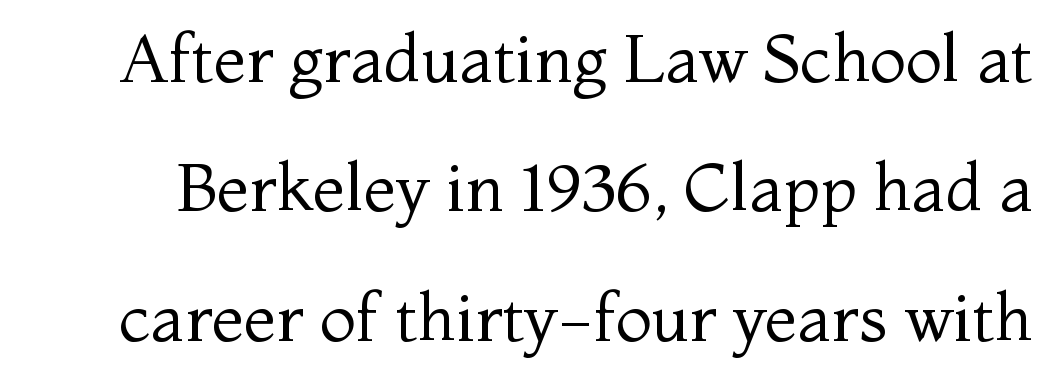
Q: Is the text bold? A: No.
Q: Is the text italic (slanted)? A: No, it is upright.
Q: Is the typeface a serif or a sans-serif typeface? A: Serif.
Q: Is the text underlined? A: No.
Q: Is the spacing between letters normal or unusually wide? A: Normal.
Q: Is the spacing between lines tight, normal or loose? A: Loose.
Q: Width (condensed, normal, or wide)? A: Normal.
Q: Stroke contrast? A: Medium.
Q: x-height? A: Medium.
Q: Monospaced? A: No.
